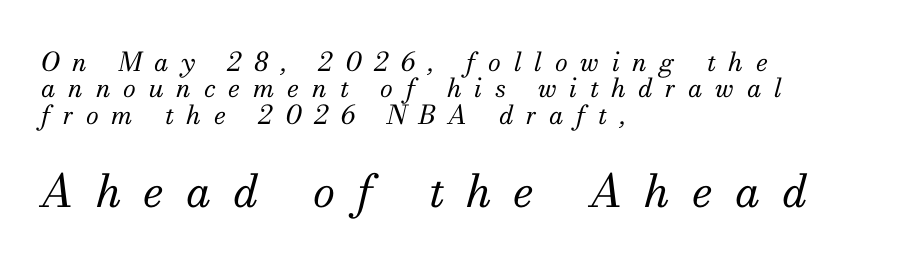
{"serif": "yes", "italic": "yes", "lean": "right", "slant_degrees": 13, "bold": "no", "weight": "regular", "width": "normal", "stroke_contrast": "medium", "x_height": "small", "monospaced": "no", "underline": "no", "align": "left", "line_spacing": "tight", "line_spacing_ratio": 1.01, "letter_spacing": "wide", "letter_spacing_em": 0.49, "larger_block": "second", "size_ratio": 1.73, "glyph_px": 45}
